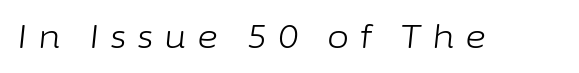
{"italic": "yes", "lean": "right", "slant_degrees": 6, "bold": "no", "weight": "light", "width": "normal", "stroke_contrast": "low", "x_height": "medium", "monospaced": "no", "underline": "no", "letter_spacing": "wide", "letter_spacing_em": 0.33, "glyph_px": 32}
